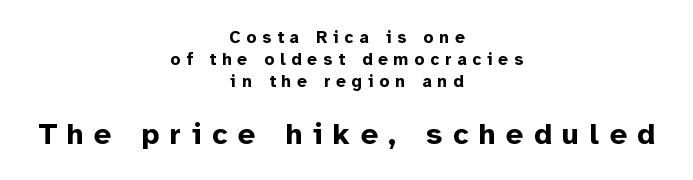
The image shows 30 px bold sans-serif type, upright; set centered, normal line spacing (1.28x), unusually wide letter spacing (+0.35 em), not underlined; the second (bottom) block is 1.76x larger; low stroke contrast and a medium x-height.
